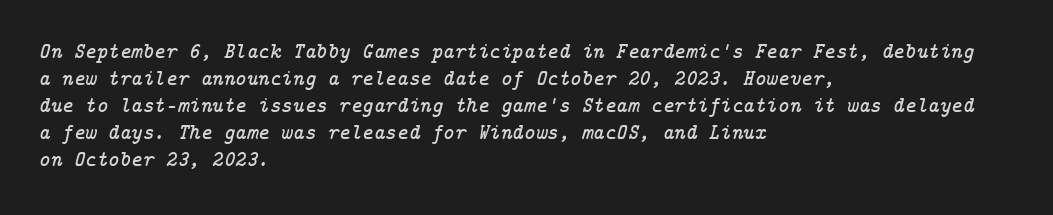
The image shows 22 px text type, italic (leaning right); set left-aligned, line spacing 1.23x, normal letter spacing, not underlined.
